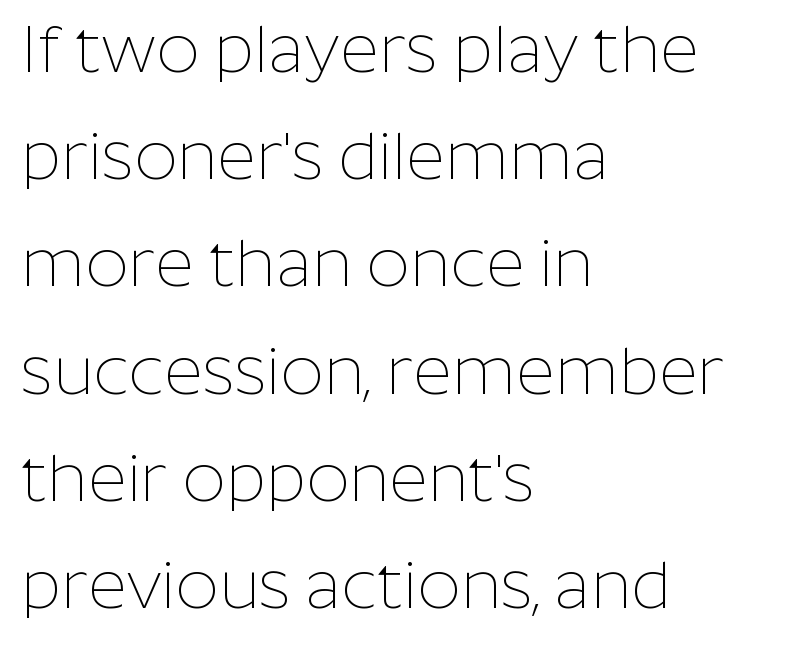
Upright lettering throughout. The passage is arranged the way most books set body copy — flush left. This is not heavy type; no bold has been used. The face used here is proportionally spaced, like ordinary book or web type. Unlike a traditional serif, this face leaves its strokes unadorned.
